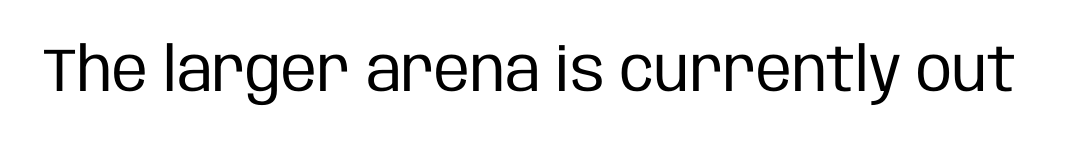
{"serif": "no", "italic": "no", "bold": "no", "weight": "regular", "width": "condensed", "stroke_contrast": "low", "x_height": "large", "monospaced": "no", "underline": "no", "letter_spacing": "normal", "letter_spacing_em": 0.0, "glyph_px": 61}
